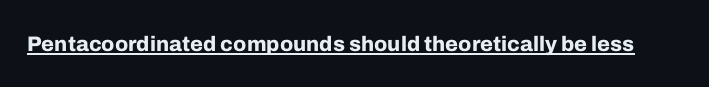
Emphasis is given by a line drawn under the lettering. Weight: bold. Honestly, the letter spacing is just normal — you wouldn't notice it. Is there any slant? The stems are plumb.
